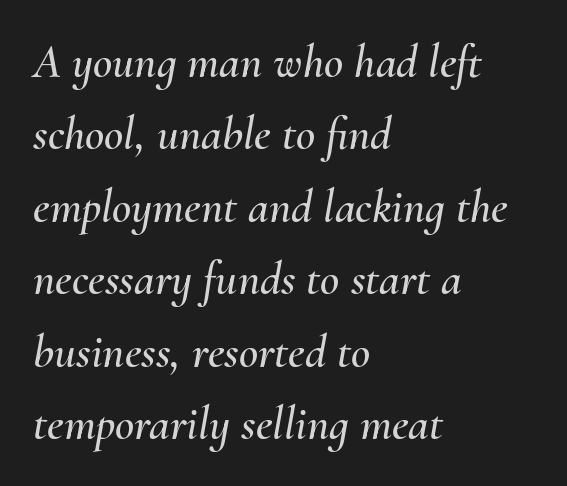
The image shows 47 px text type, italic (leaning right); set left-aligned, normal line spacing (1.54x), normal letter spacing, not underlined; medium stroke contrast and a small x-height.
